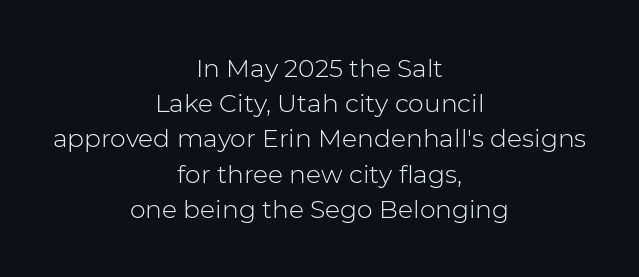
{"italic": "no", "bold": "no", "underline": "no", "align": "center", "line_spacing": "normal", "line_spacing_ratio": 1.41, "letter_spacing": "normal", "letter_spacing_em": 0.0, "glyph_px": 25}
